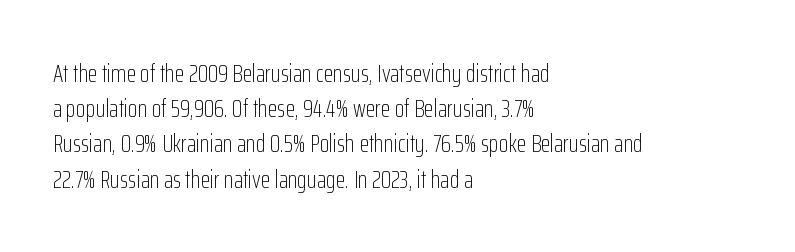
Q: Is the text bold? A: No.
Q: Is the text italic (slanted)? A: No, it is upright.
Q: Is the text underlined? A: No.
Q: How is the paragraph aligned? A: Left-aligned.
Q: Is the spacing between letters normal or unusually wide? A: Normal.
Q: Is the spacing between lines tight, normal or loose? A: Normal.
